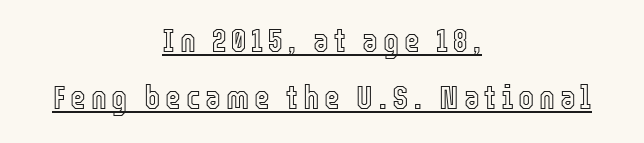
These lines are rendered in a variable-pitch font. The compositor balanced each line on the midline. Evenly set lines give the paragraph a standard silhouette. Honestly, the underline is the first thing you notice here. When letters stand straight like this, we call the style roman or upright.
